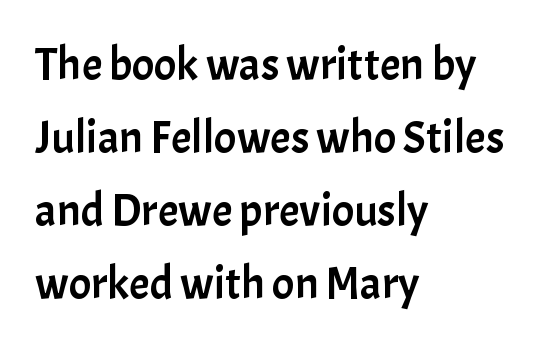
The image shows 46 px sans-serif type, upright; set left-aligned, normal line spacing (1.59x), normal letter spacing, not underlined; low stroke contrast and a medium x-height.
